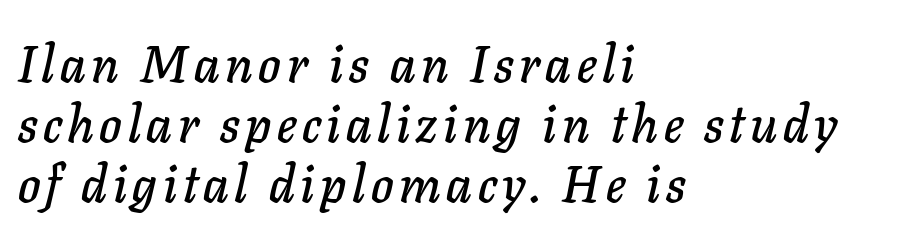
An italicized treatment has been applied to the whole sample. The baseline area is clear. The face used here is proportionally spaced, like ordinary book or web type. In CSS terms this would be text-align: left.
